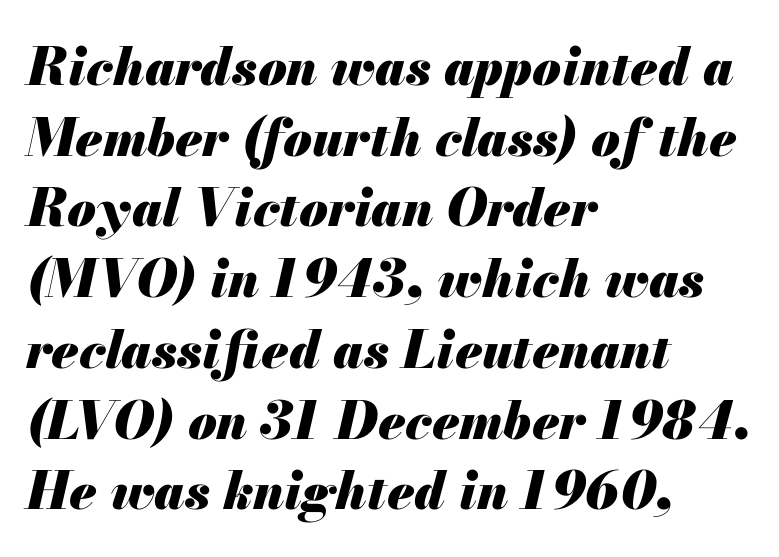
Q: Is the text bold? A: Yes.
Q: Is the text italic (slanted)? A: Yes, it leans right by about 13 degrees.
Q: Is the text underlined? A: No.
Q: How is the paragraph aligned? A: Left-aligned.
Q: Is the spacing between letters normal or unusually wide? A: Normal.
Q: Is the spacing between lines tight, normal or loose? A: Normal.
Q: Width (condensed, normal, or wide)? A: Normal.
Q: Stroke contrast? A: Medium.
Q: x-height? A: Small.
Q: Monospaced? A: No.
